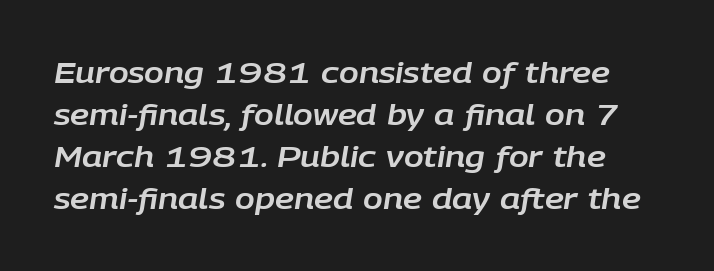
Regular leading. Characters are canted at an angle relative to the baseline's perpendicular. Descenders are the only things crossing below the line. Students, note that the glyphs here touch the page at normal intervals.
